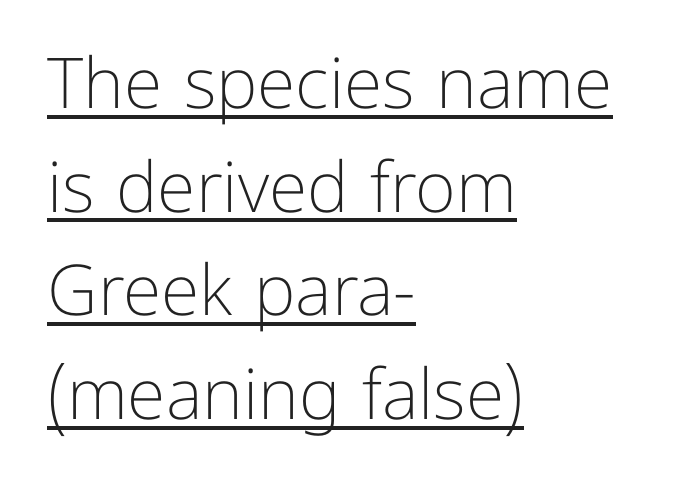
{"serif": "no", "italic": "no", "bold": "no", "weight": "light", "width": "normal", "stroke_contrast": "low", "x_height": "medium", "monospaced": "no", "underline": "yes", "align": "left", "line_spacing": "normal", "line_spacing_ratio": 1.48, "letter_spacing": "normal", "letter_spacing_em": 0.0, "glyph_px": 70}
